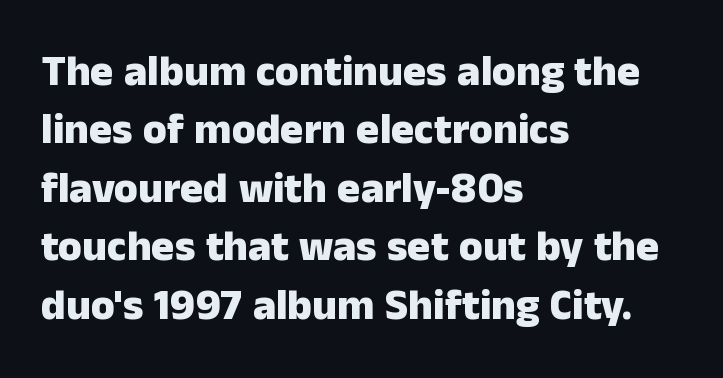
Do the characters align in a grid? No, the font is proportional. I'd describe the lettering as bold — thick and assertive. Rule under the text: the space is simply empty. The letters carry no serifs — their stems end cleanly without finishing strokes.
